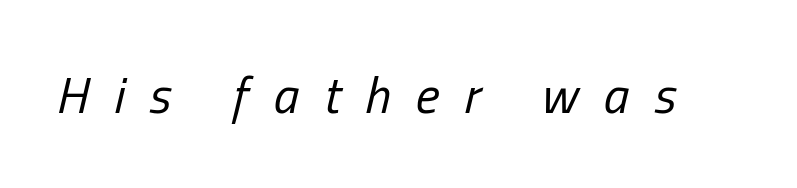
Q: Is the text bold? A: No.
Q: Is the text italic (slanted)? A: Yes, it leans right by about 13 degrees.
Q: Is the text underlined? A: No.
Q: Is the spacing between letters normal or unusually wide? A: Unusually wide.
Q: Width (condensed, normal, or wide)? A: Condensed.
Q: Stroke contrast? A: Low.
Q: x-height? A: Medium.
Q: Monospaced? A: No.
